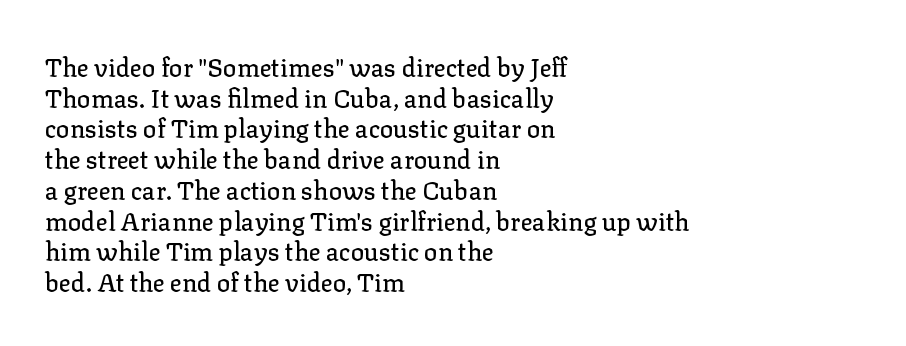
{"italic": "no", "underline": "no", "align": "left", "line_spacing_ratio": 1.23, "letter_spacing": "normal", "letter_spacing_em": 0.0, "glyph_px": 25}
